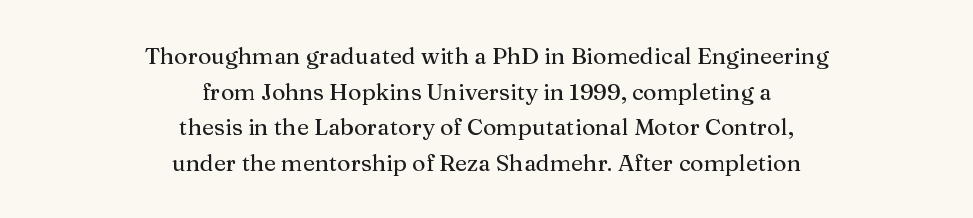
{"italic": "no", "underline": "no", "align": "center", "line_spacing": "normal", "line_spacing_ratio": 1.55, "letter_spacing": "normal", "letter_spacing_em": 0.0, "glyph_px": 23}
